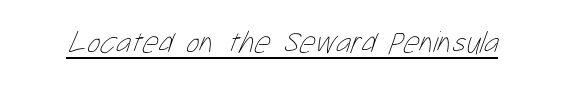
{"bold": "no", "weight": "thin", "width": "condensed", "stroke_contrast": "low", "x_height": "medium", "monospaced": "no", "underline": "yes", "letter_spacing": "normal", "letter_spacing_em": 0.0, "glyph_px": 31}
